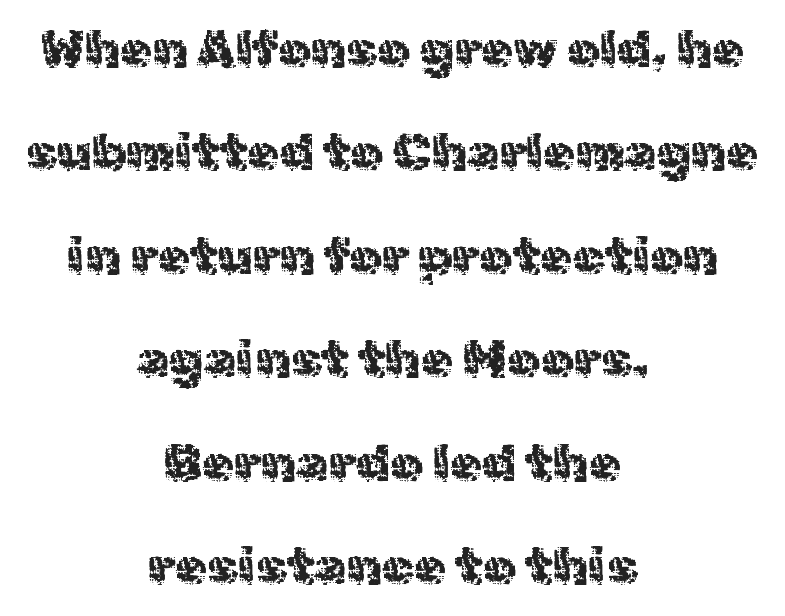
The image shows 52 px regular-weight sans-serif type, upright; set centered, loose line spacing (1.99x), normal letter spacing, not underlined; a medium x-height.
